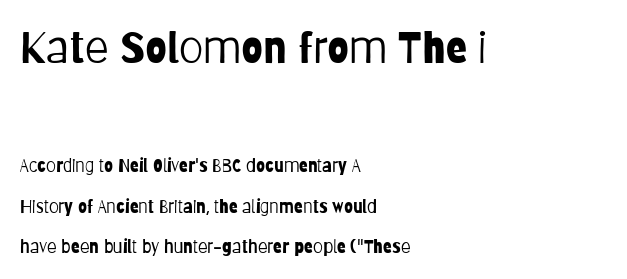
The font family rendered here belongs to the sans-serif group. In CSS terms this would be text-align: left. The composition opens big and finishes small. The face looks like a standard text weight, possibly lighter. The axis of the letterforms is exactly vertical.
